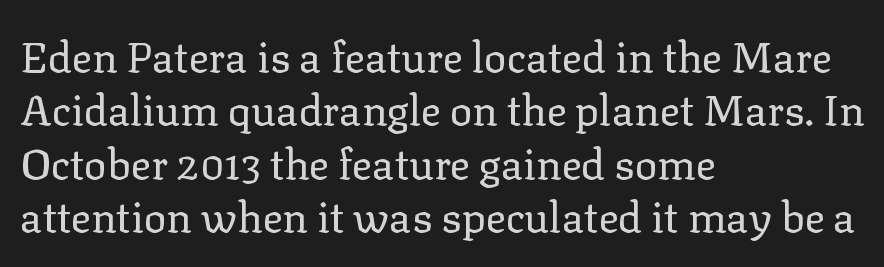
{"serif": "yes", "italic": "no", "bold": "no", "weight": "regular", "width": "normal", "stroke_contrast": "low", "x_height": "medium", "monospaced": "no", "underline": "no", "align": "left", "line_spacing": "normal", "line_spacing_ratio": 1.27, "letter_spacing": "normal", "letter_spacing_em": 0.0, "glyph_px": 42}
